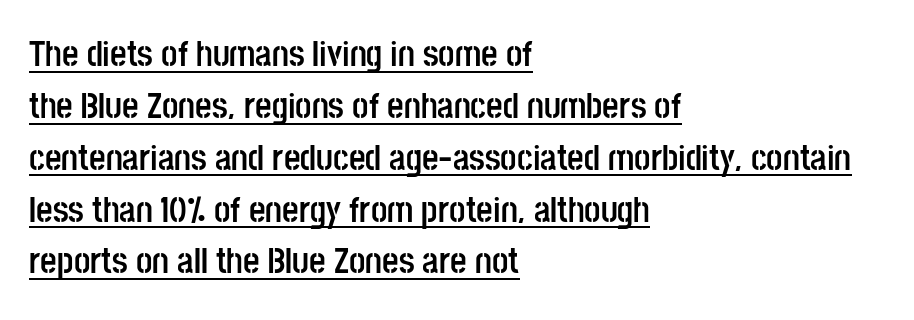
{"serif": "no", "italic": "no", "bold": "yes", "weight": "semibold", "width": "condensed", "stroke_contrast": "low", "x_height": "large", "monospaced": "no", "underline": "yes", "align": "left", "line_spacing": "normal", "line_spacing_ratio": 1.44, "letter_spacing": "normal", "letter_spacing_em": 0.0, "glyph_px": 36}
